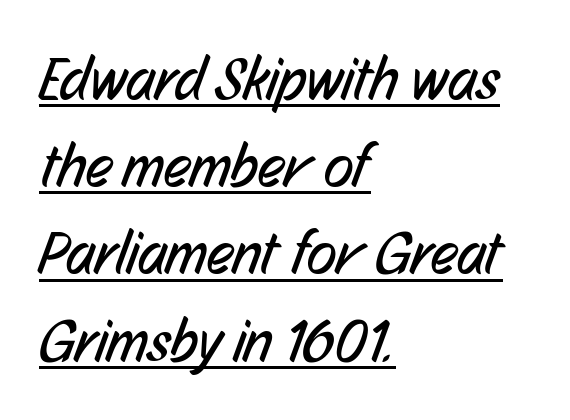
The image shows 61 px regular-weight, condensed sans-serif type; set left-aligned, normal line spacing (1.43x), normal letter spacing, underlined; low stroke contrast and a medium x-height.
